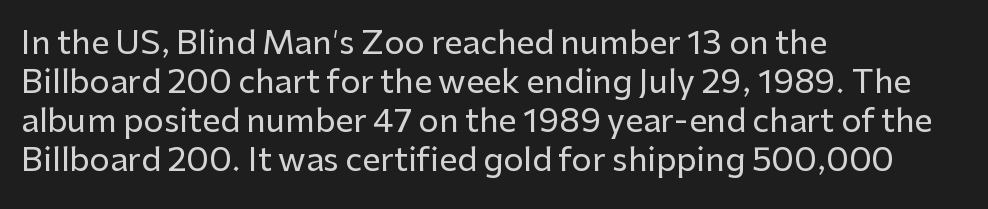
The passage shown is typed in a proportional face where columns would drift. Italic: no, the glyphs are upright roman. Lines of text with bare space underneath. Compared with a centered layout, this one pins lines to the left instead. Nothing sits at the stroke ends, so this counts as sans-serif. The rendering keeps characters at their native spacing.
